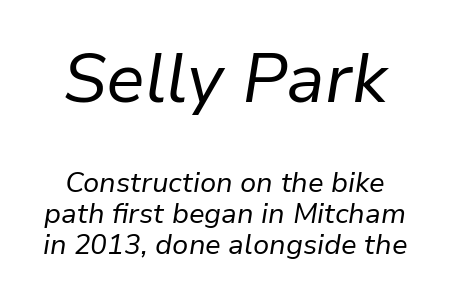
On a weight scale, this lands at 450 or below. One-word summary of the alignment: center. Just letters on the line, the space beneath them empty. Note the varied advance widths — an 'i' is clearly narrower than an 'm'. There's an unmistakable incline to the writing here.
